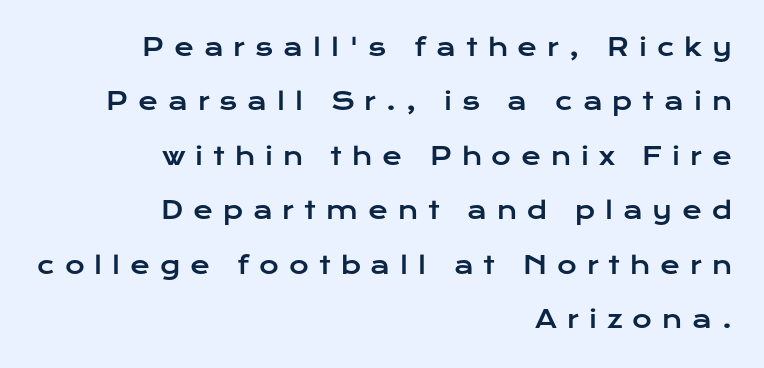
The image shows 24 px text type, upright; set right-aligned, loose line spacing (2.27x), unusually wide letter spacing (+0.41 em), not underlined.
